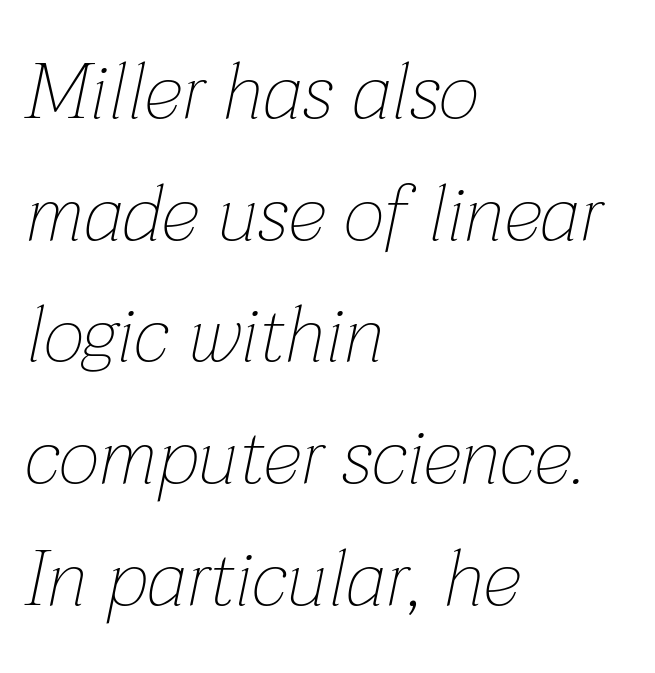
A light-to-regular cut is what we see here. Evenly set lines give the paragraph a standard silhouette. This sample is left-justified, so line endings fall wherever the words run out. Standard letterfit; no display-style spreading of the glyphs.
